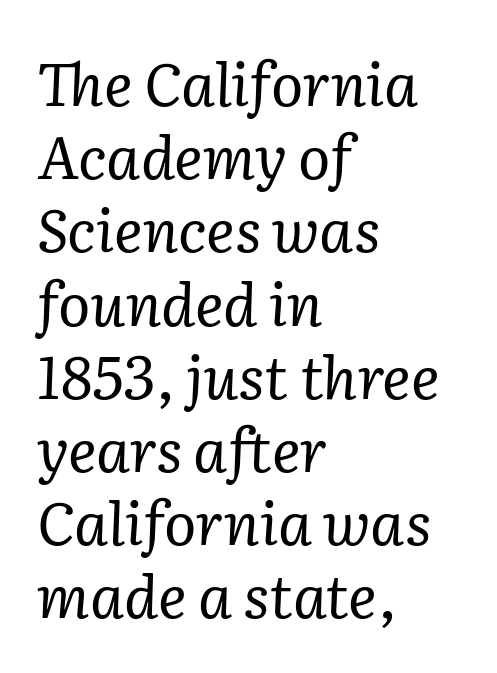
Q: Is the text bold? A: No.
Q: Is the text italic (slanted)? A: Yes, it leans right by about 2 degrees.
Q: Is the typeface a serif or a sans-serif typeface? A: Serif.
Q: Is the text underlined? A: No.
Q: How is the paragraph aligned? A: Left-aligned.
Q: Is the spacing between letters normal or unusually wide? A: Normal.
Q: Width (condensed, normal, or wide)? A: Normal.
Q: Stroke contrast? A: Low.
Q: x-height? A: Medium.
Q: Monospaced? A: No.
